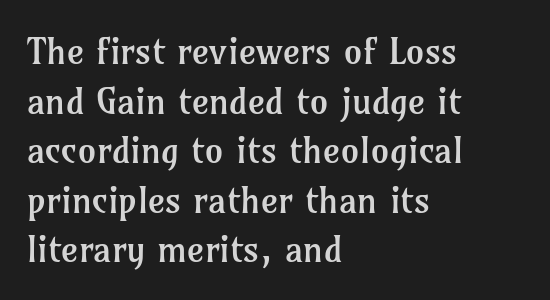
Interline gaps are of average width in this sample. Which margin do the lines hug? The left one — the right edge is uneven. Look at the tracking — it's just the regular setting, nothing added. Regarding serifs, this sample has them. Weight: in the light-to-regular range.
